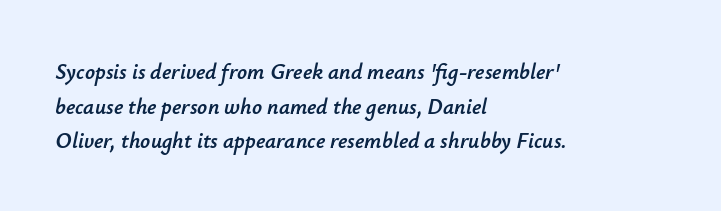
The image shows 22 px text type, italic (leaning right); set left-aligned, normal line spacing (1.57x), normal letter spacing, not underlined.
